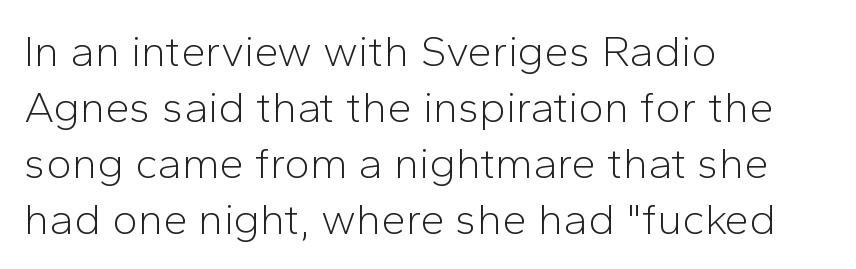
{"serif": "no", "italic": "no", "bold": "no", "weight": "light", "width": "normal", "stroke_contrast": "low", "x_height": "medium", "monospaced": "no", "underline": "no", "align": "left", "line_spacing": "normal", "line_spacing_ratio": 1.27, "letter_spacing": "normal", "letter_spacing_em": 0.0, "glyph_px": 44}
